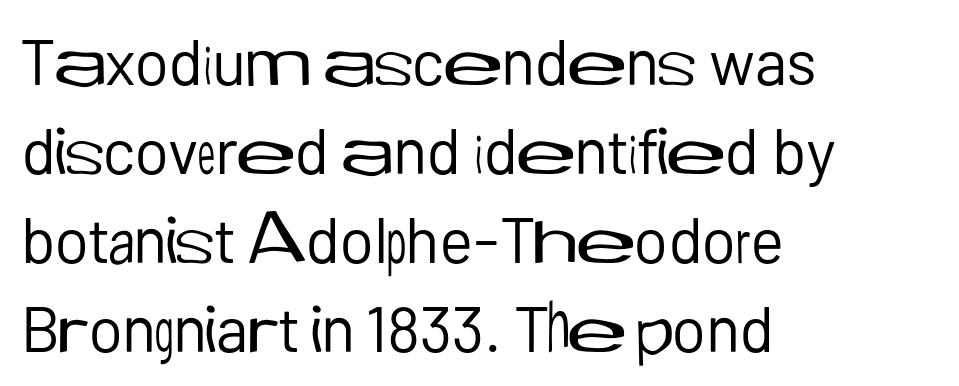
Q: Is the text bold? A: No.
Q: Is the text italic (slanted)? A: No, it is upright.
Q: Is the typeface a serif or a sans-serif typeface? A: Sans-serif.
Q: Is the text underlined? A: No.
Q: How is the paragraph aligned? A: Left-aligned.
Q: Is the spacing between letters normal or unusually wide? A: Normal.
Q: Is the spacing between lines tight, normal or loose? A: Normal.
Q: Width (condensed, normal, or wide)? A: Normal.
Q: Stroke contrast? A: Low.
Q: x-height? A: Medium.
Q: Monospaced? A: No.
